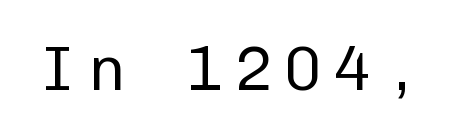
This is sans-serif lettering, the kind often seen on screens and signage. Ordinary non-slanted type is in use. The font is comparable to plain body text, perhaps lighter. Each letter, wide or thin by design, is forced into the same width here. Descenders hang freely into open space.
